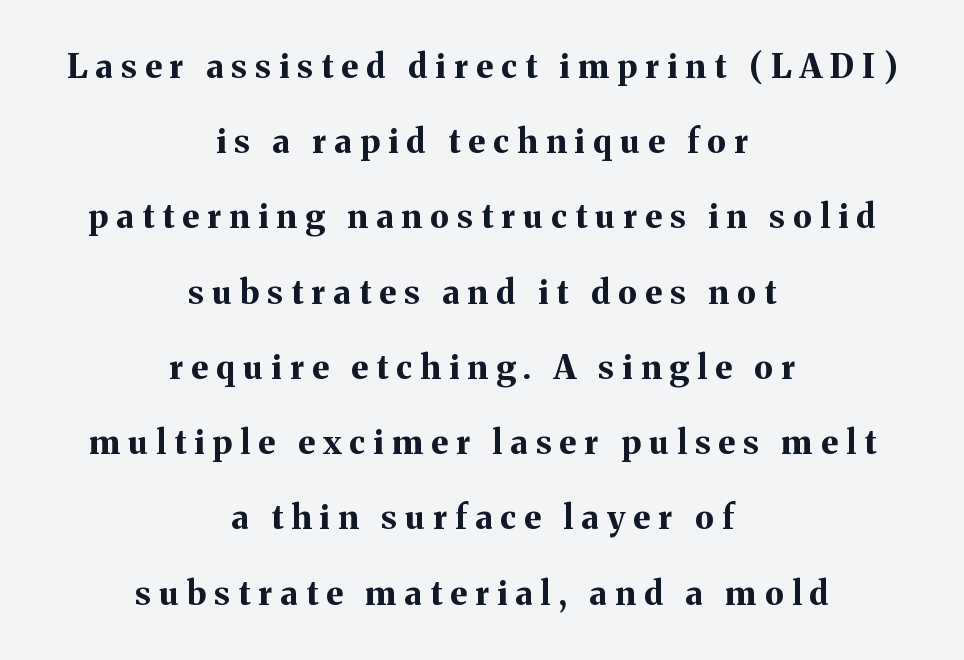
Q: Is the text bold? A: Yes.
Q: Is the text italic (slanted)? A: No, it is upright.
Q: Is the typeface a serif or a sans-serif typeface? A: Serif.
Q: Is the text underlined? A: No.
Q: How is the paragraph aligned? A: Centered.
Q: Is the spacing between letters normal or unusually wide? A: Unusually wide.
Q: Is the spacing between lines tight, normal or loose? A: Loose.
Q: Width (condensed, normal, or wide)? A: Normal.
Q: Stroke contrast? A: Medium.
Q: x-height? A: Medium.
Q: Monospaced? A: No.
